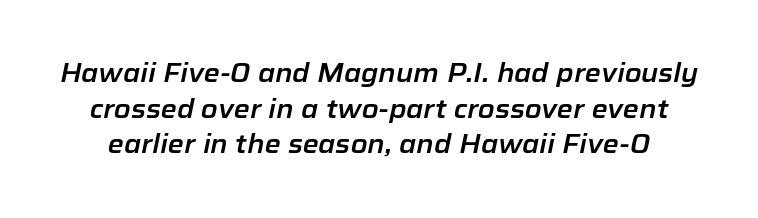
Q: Is the text italic (slanted)? A: Yes, it leans right by about 12 degrees.
Q: Is the text underlined? A: No.
Q: Is the spacing between letters normal or unusually wide? A: Normal.
Q: Is the spacing between lines tight, normal or loose? A: Normal.
